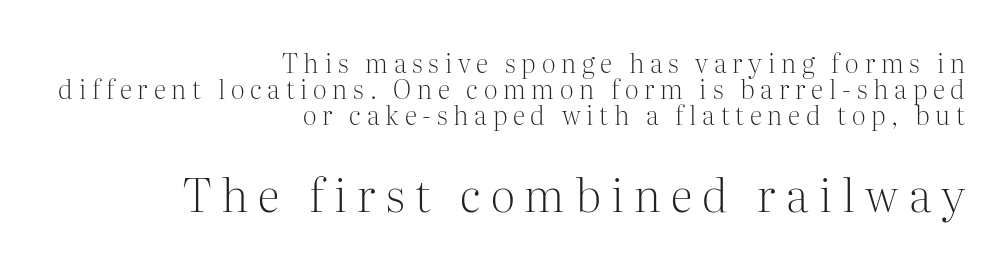
{"serif": "yes", "italic": "no", "bold": "no", "weight": "light", "width": "normal", "stroke_contrast": "medium", "x_height": "medium", "monospaced": "no", "underline": "no", "align": "right", "line_spacing": "tight", "line_spacing_ratio": 1.0, "letter_spacing": "wide", "letter_spacing_em": 0.22, "larger_block": "second", "size_ratio": 1.77, "glyph_px": 46}
